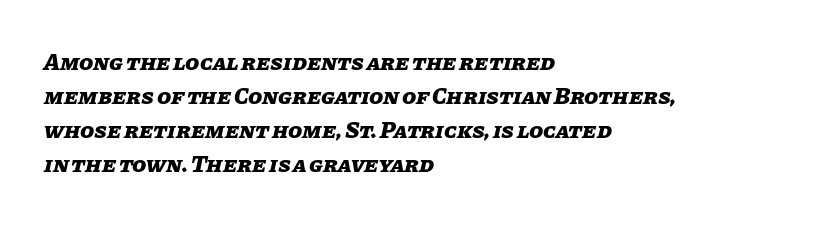
The string is rendered with underlining switched off. The letters are bold, with thick, heavy strokes. The passage shown stacks its lines at a standard gap. Would a proofreader flag this as italicized? Yes. If you drew a ruler down the left edge, every line would touch it. How are the letters spaced? Ordinarily, with no added tracking.
